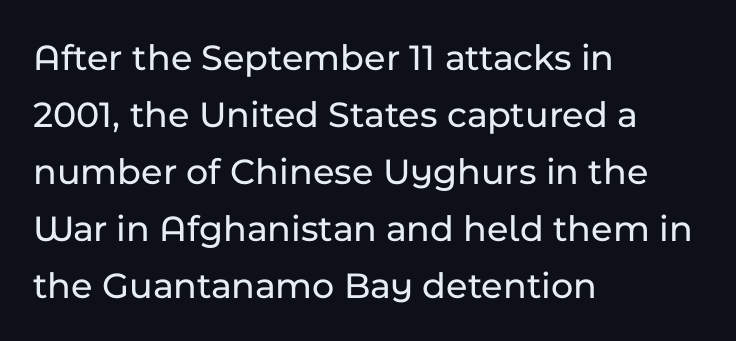
{"serif": "no", "italic": "no", "width": "normal", "stroke_contrast": "low", "x_height": "medium", "monospaced": "no", "underline": "no", "align": "left", "line_spacing": "normal", "line_spacing_ratio": 1.5, "letter_spacing": "normal", "letter_spacing_em": 0.0, "glyph_px": 38}
